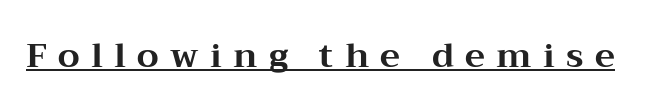
Q: Is the text bold? A: Yes.
Q: Is the text italic (slanted)? A: No, it is upright.
Q: Is the typeface a serif or a sans-serif typeface? A: Serif.
Q: Is the text underlined? A: Yes.
Q: Is the spacing between letters normal or unusually wide? A: Unusually wide.
Q: Width (condensed, normal, or wide)? A: Wide.
Q: Stroke contrast? A: Medium.
Q: x-height? A: Medium.
Q: Monospaced? A: No.
